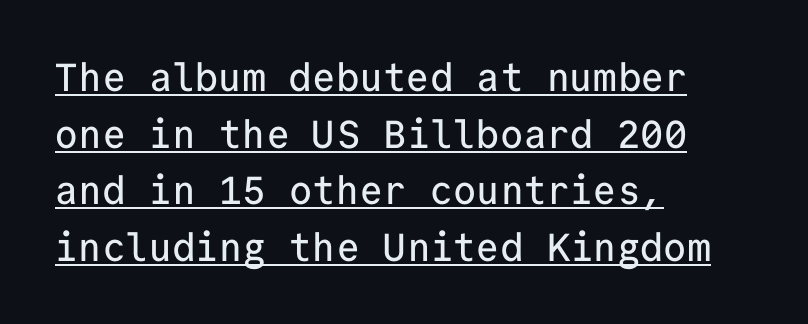
Q: Is the text italic (slanted)? A: No, it is upright.
Q: Is the typeface a serif or a sans-serif typeface? A: Sans-serif.
Q: Is the text underlined? A: Yes.
Q: How is the paragraph aligned? A: Left-aligned.
Q: Is the spacing between letters normal or unusually wide? A: Normal.
Q: Is the spacing between lines tight, normal or loose? A: Normal.
Q: Width (condensed, normal, or wide)? A: Normal.
Q: Stroke contrast? A: Low.
Q: x-height? A: Medium.
Q: Monospaced? A: Yes.
